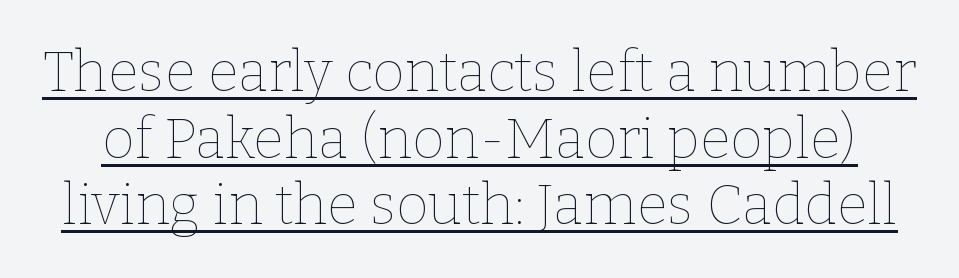
Short note: letters normally spaced. You can see a thin bar hugging the bottom of the glyphs. Stem width sits at or under what a default text font uses. Here the designer chose a conventional face with non-uniform glyph widths. Unlike italic type, these characters show no tilt at all.
